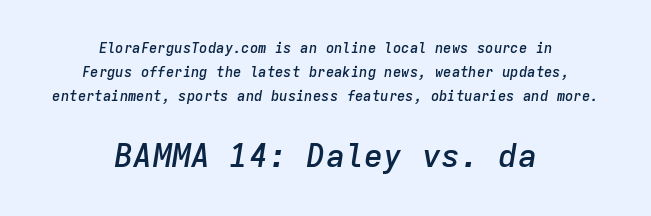
Q: Is the text bold? A: Semi-bold.
Q: Is the text italic (slanted)? A: Yes, it leans right by about 9 degrees.
Q: Is the text underlined? A: No.
Q: How is the paragraph aligned? A: Centered.
Q: Is the spacing between letters normal or unusually wide? A: Normal.
Q: Is the spacing between lines tight, normal or loose? A: Normal.
Q: Which block of text is set in a larger size, the first (top) or the second (bottom)? A: The second (bottom) one.
Q: Width (condensed, normal, or wide)? A: Normal.
Q: Stroke contrast? A: Low.
Q: x-height? A: Medium.
Q: Monospaced? A: Yes.
